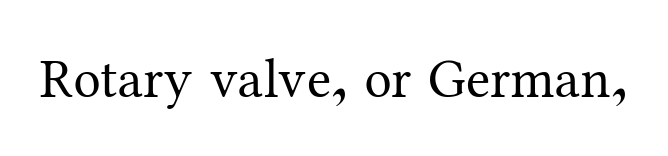
Q: Is the text bold? A: No.
Q: Is the text italic (slanted)? A: No, it is upright.
Q: Is the typeface a serif or a sans-serif typeface? A: Serif.
Q: Is the text underlined? A: No.
Q: Is the spacing between letters normal or unusually wide? A: Normal.
Q: Width (condensed, normal, or wide)? A: Normal.
Q: Stroke contrast? A: Medium.
Q: x-height? A: Medium.
Q: Monospaced? A: No.
